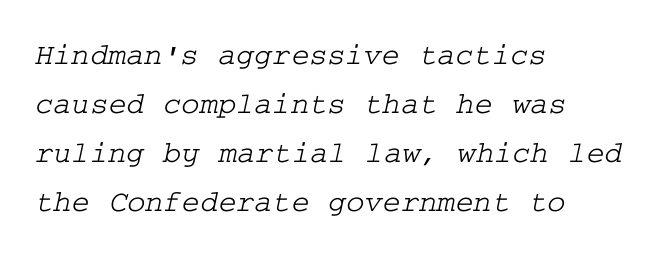
{"serif": "yes", "width": "wide", "stroke_contrast": "low", "x_height": "medium", "underline": "no", "align": "left", "line_spacing": "normal", "line_spacing_ratio": 1.58, "letter_spacing": "normal", "letter_spacing_em": 0.0, "glyph_px": 31}
